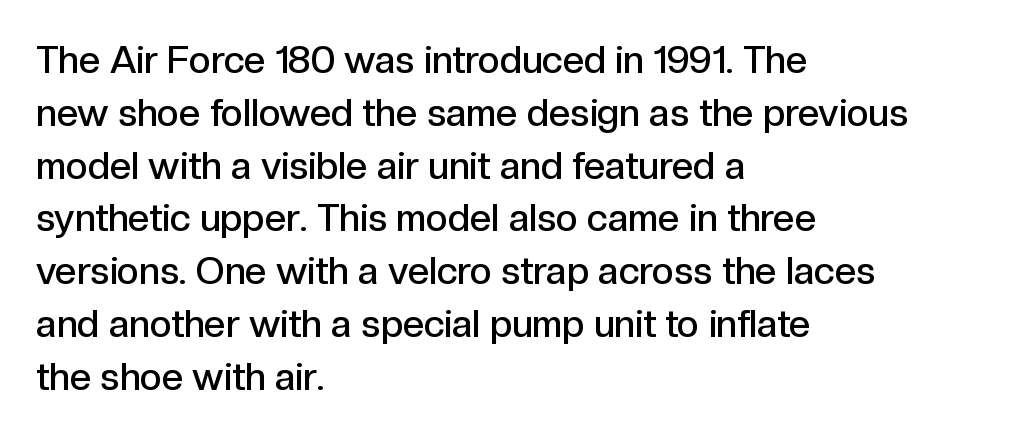
{"serif": "no", "italic": "no", "bold": "semi", "weight": "semibold", "width": "normal", "x_height": "medium", "monospaced": "no", "underline": "no", "align": "left", "line_spacing": "normal", "line_spacing_ratio": 1.39, "letter_spacing": "normal", "letter_spacing_em": 0.0, "glyph_px": 38}
